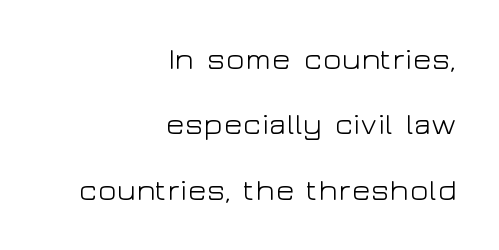
How would I describe the line gaps? Wide and relaxed. A student would call this right alignment; a typographer would say flush right, rag left. The letters carry no serifs — their stems end cleanly without finishing strokes. Compared with typical body copy, the letter spacing here is the same.
